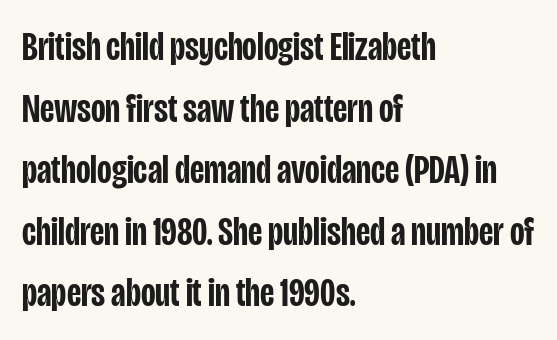
The image shows 40 px semibold, condensed sans-serif type, upright; set left-aligned, normal line spacing (1.54x), normal letter spacing, not underlined; low stroke contrast and a large x-height.
